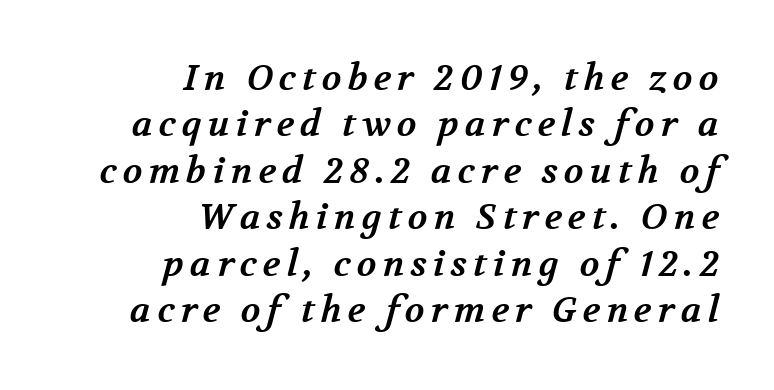
Q: Is the text bold? A: Yes.
Q: Is the typeface a serif or a sans-serif typeface? A: Serif.
Q: Is the text underlined? A: No.
Q: How is the paragraph aligned? A: Right-aligned.
Q: Is the spacing between lines tight, normal or loose? A: Normal.
Q: Width (condensed, normal, or wide)? A: Normal.
Q: Stroke contrast? A: Medium.
Q: x-height? A: Medium.
Q: Monospaced? A: No.
